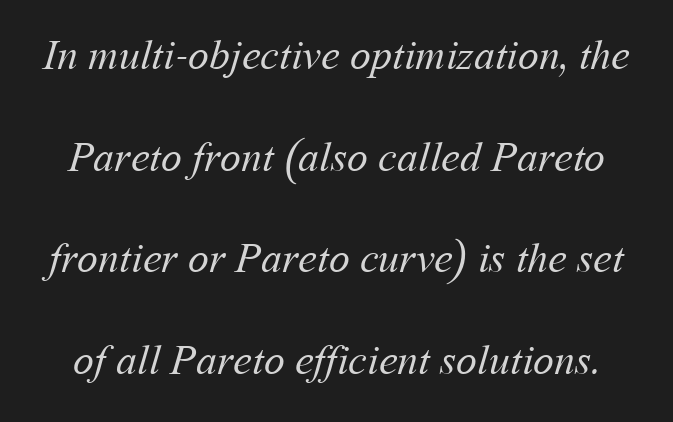
The image shows 42 px regular-weight type; set loose line spacing (2.42x), normal letter spacing, not underlined; medium stroke contrast and a medium x-height.
